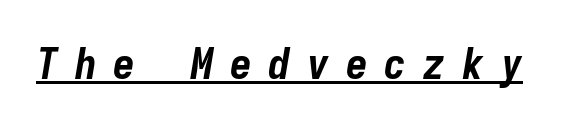
{"italic": "yes", "lean": "right", "slant_degrees": 9, "bold": "yes", "weight": "bold", "width": "condensed", "stroke_contrast": "low", "x_height": "medium", "monospaced": "yes", "underline": "yes", "letter_spacing": "wide", "letter_spacing_em": 0.38, "glyph_px": 44}
